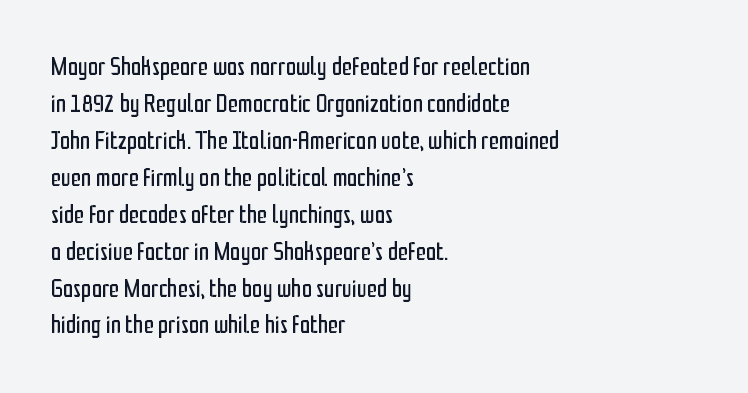
Q: Is the text bold? A: No.
Q: Is the text italic (slanted)? A: No, it is upright.
Q: Is the text underlined? A: No.
Q: How is the paragraph aligned? A: Left-aligned.
Q: Is the spacing between letters normal or unusually wide? A: Normal.
Q: Is the spacing between lines tight, normal or loose? A: Normal.
